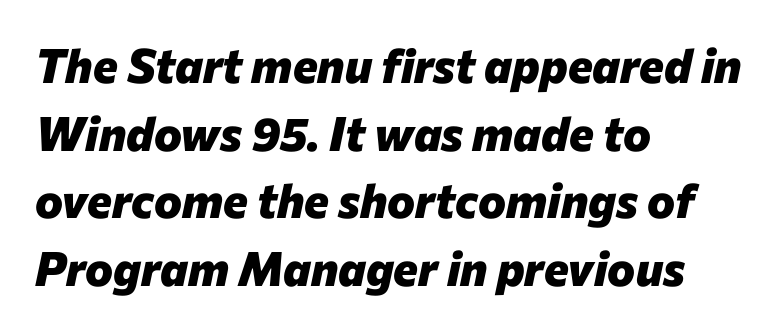
The image shows 47 px heavy type, italic (leaning right); set left-aligned, normal line spacing (1.44x), normal letter spacing, not underlined; low stroke contrast and a medium x-height.
